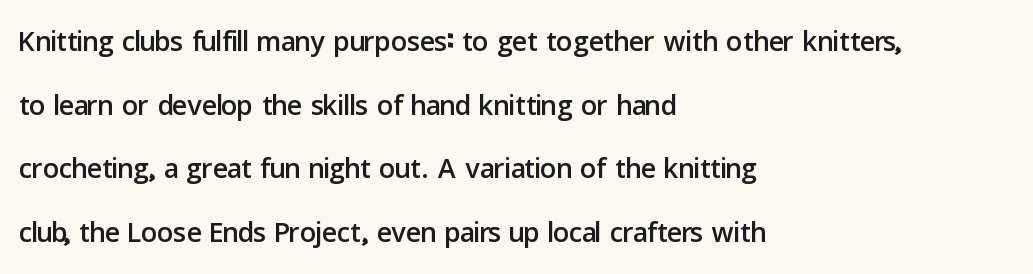
{"serif": "no", "italic": "no", "width": "normal", "stroke_contrast": "low", "x_height": "medium", "monospaced": "no", "underline": "no", "align": "left", "line_spacing": "normal", "line_spacing_ratio": 1.59, "letter_spacing": "normal", "letter_spacing_em": 0.0, "glyph_px": 40}
